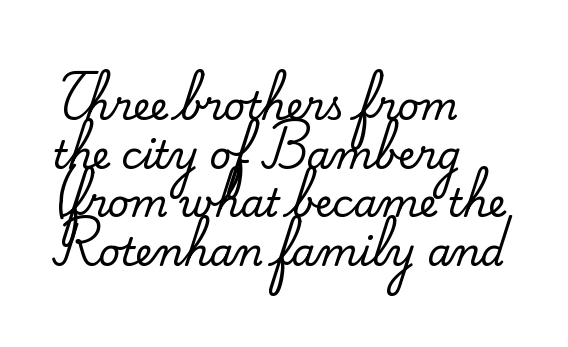
Q: Is the text italic (slanted)? A: Yes.
Q: Is the typeface a serif or a sans-serif typeface? A: Serif.
Q: Is the text underlined? A: No.
Q: How is the paragraph aligned? A: Left-aligned.
Q: Is the spacing between letters normal or unusually wide? A: Normal.
Q: Is the spacing between lines tight, normal or loose? A: Normal.
Q: Width (condensed, normal, or wide)? A: Normal.
Q: Stroke contrast? A: Medium.
Q: x-height? A: Small.
Q: Monospaced? A: No.
